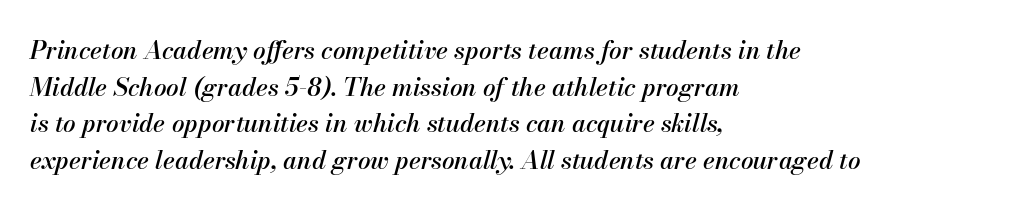
{"italic": "yes", "lean": "right", "slant_degrees": 13, "underline": "no", "align": "left", "line_spacing": "normal", "line_spacing_ratio": 1.47, "letter_spacing": "normal", "letter_spacing_em": 0.0, "glyph_px": 25}
